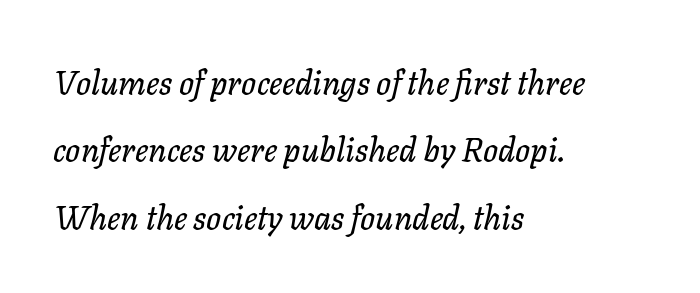
Q: Is the text italic (slanted)? A: Yes, it leans right by about 11 degrees.
Q: Is the text underlined? A: No.
Q: How is the paragraph aligned? A: Left-aligned.
Q: Is the spacing between letters normal or unusually wide? A: Normal.
Q: Is the spacing between lines tight, normal or loose? A: Loose.
Q: Width (condensed, normal, or wide)? A: Normal.
Q: Stroke contrast? A: Low.
Q: x-height? A: Medium.
Q: Monospaced? A: No.
